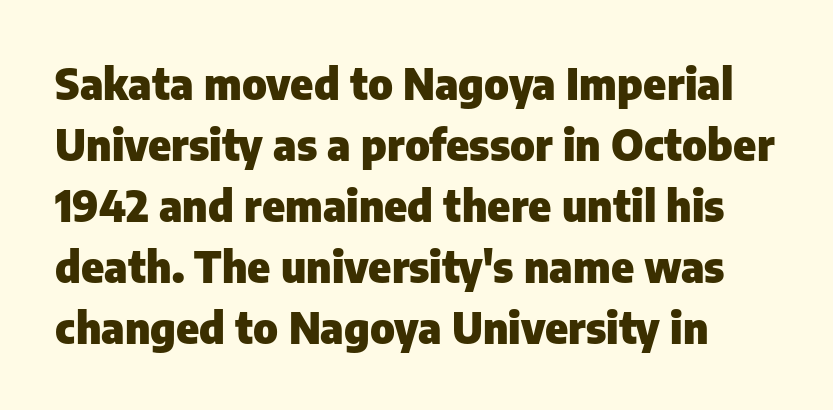
The font family rendered here belongs to the sans-serif group. The glyphs have the mass of a bold cut. Spacing verdict: proportional, widths tailored to each character. The letters stand straight up with perfectly vertical stems. Leading matches the norm, producing a regular column. Check under the words: just untouched page.
